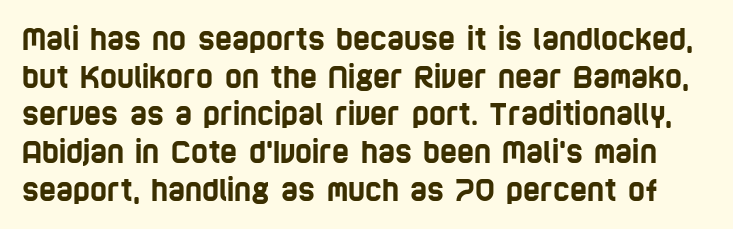
Q: Is the typeface a serif or a sans-serif typeface? A: Sans-serif.
Q: Is the text underlined? A: No.
Q: Is the spacing between letters normal or unusually wide? A: Normal.
Q: Is the spacing between lines tight, normal or loose? A: Normal.
Q: Width (condensed, normal, or wide)? A: Condensed.
Q: Stroke contrast? A: Low.
Q: x-height? A: Large.
Q: Monospaced? A: No.
